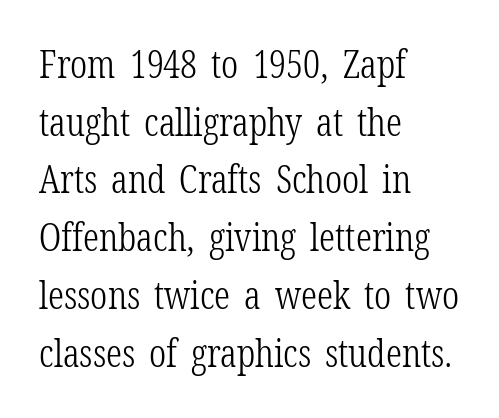
The image shows 39 px light, condensed serif type, upright; set left-aligned, normal line spacing (1.48x), normal letter spacing, not underlined; low stroke contrast and a medium x-height.
